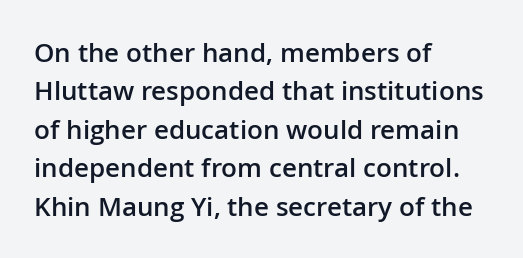
{"italic": "no", "bold": "semi", "underline": "no", "align": "left", "line_spacing": "normal", "line_spacing_ratio": 1.48, "letter_spacing": "normal", "letter_spacing_em": 0.0, "glyph_px": 26}
